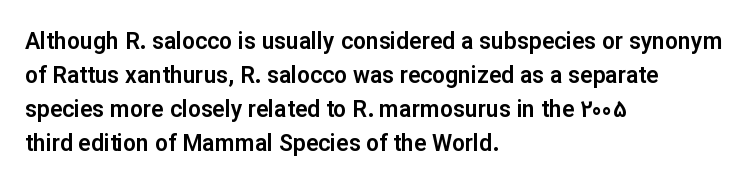
The image shows 23 px text type, upright; set left-aligned, normal line spacing (1.48x), normal letter spacing, not underlined.
